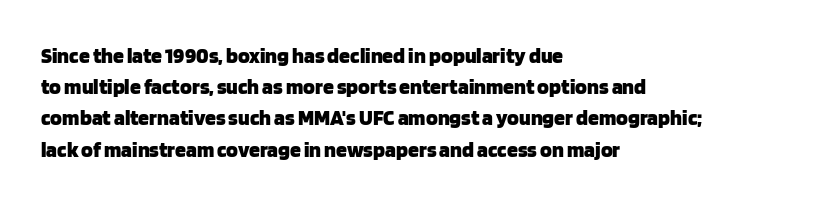
{"italic": "no", "bold": "yes", "underline": "no", "align": "left", "line_spacing": "normal", "line_spacing_ratio": 1.42, "letter_spacing": "normal", "letter_spacing_em": 0.0, "glyph_px": 22}
